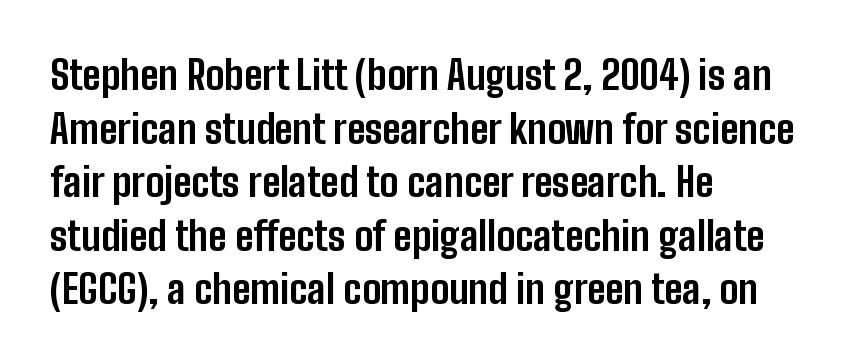
{"serif": "no", "italic": "no", "bold": "yes", "weight": "bold", "width": "condensed", "stroke_contrast": "low", "x_height": "medium", "monospaced": "no", "underline": "no", "align": "left", "line_spacing": "normal", "line_spacing_ratio": 1.34, "letter_spacing": "normal", "letter_spacing_em": 0.0, "glyph_px": 40}
